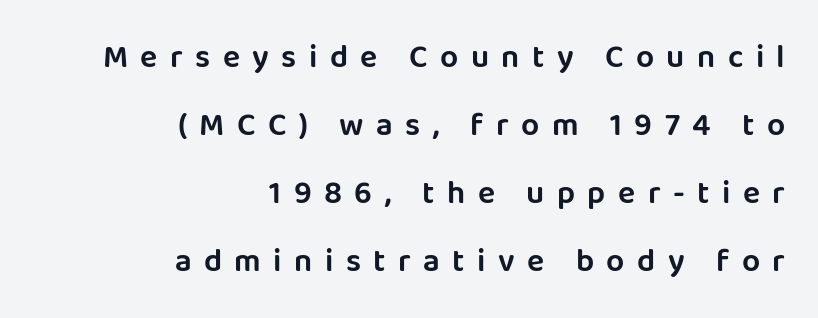
{"serif": "no", "italic": "no", "width": "normal", "stroke_contrast": "low", "x_height": "large", "monospaced": "no", "underline": "no", "align": "right", "line_spacing": "loose", "line_spacing_ratio": 2.13, "letter_spacing": "wide", "letter_spacing_em": 0.39, "glyph_px": 32}
